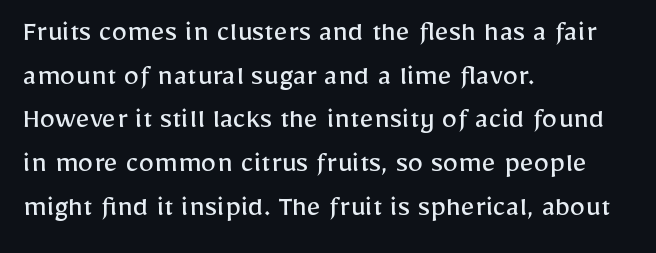
Q: Is the text bold? A: No.
Q: Is the text italic (slanted)? A: No, it is upright.
Q: Is the typeface a serif or a sans-serif typeface? A: Sans-serif.
Q: Is the text underlined? A: No.
Q: How is the paragraph aligned? A: Left-aligned.
Q: Is the spacing between letters normal or unusually wide? A: Normal.
Q: Is the spacing between lines tight, normal or loose? A: Normal.
Q: Width (condensed, normal, or wide)? A: Normal.
Q: Stroke contrast? A: Low.
Q: x-height? A: Medium.
Q: Monospaced? A: No.
